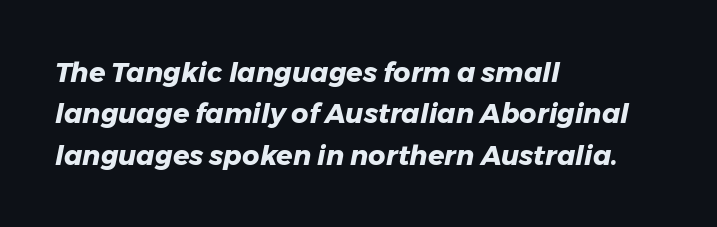
Compared with an ordinary text face, these strokes are far heavier — a full bold. Italic: yes, the glyphs are oblique. Caption: multi-line text, flush left, ragged right. In terms of leading, this rendering sits right in the middle. The string is rendered with underlining switched off.
